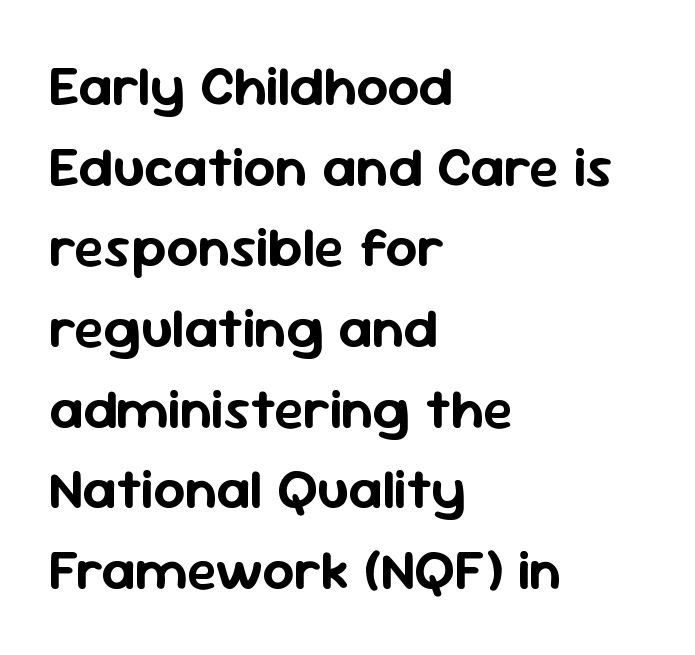
{"serif": "no", "italic": "no", "width": "normal", "stroke_contrast": "low", "x_height": "medium", "monospaced": "no", "underline": "no", "align": "left", "line_spacing": "normal", "line_spacing_ratio": 1.44, "letter_spacing": "normal", "letter_spacing_em": 0.0, "glyph_px": 56}
